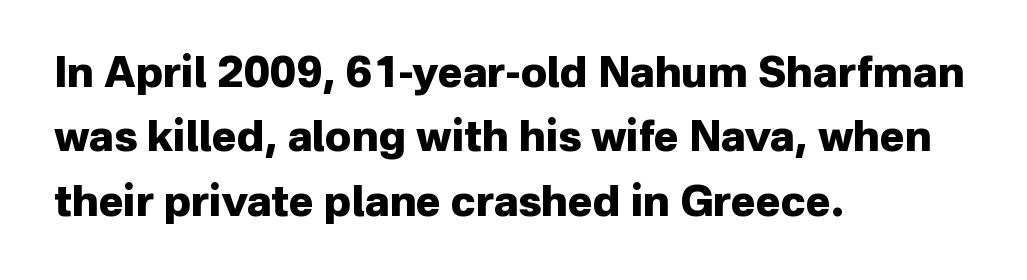
The image shows 42 px heavy sans-serif type, upright; set left-aligned, normal line spacing (1.53x), normal letter spacing, not underlined; low stroke contrast and a medium x-height.
